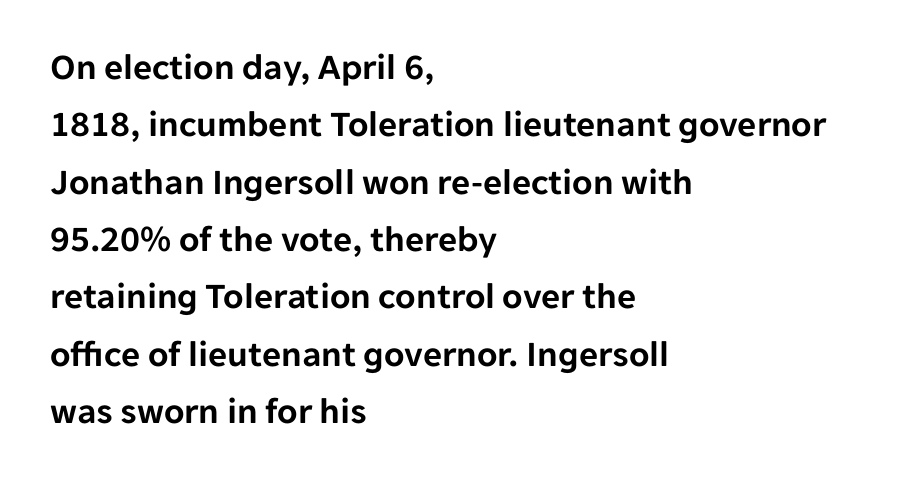
{"serif": "no", "italic": "no", "width": "normal", "stroke_contrast": "low", "x_height": "medium", "monospaced": "no", "underline": "no", "align": "left", "line_spacing": "normal", "line_spacing_ratio": 1.55, "letter_spacing": "normal", "letter_spacing_em": 0.0, "glyph_px": 37}
